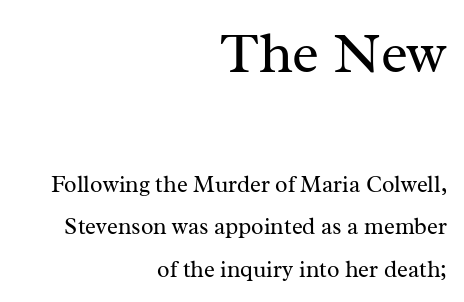
Counters stay open thanks to moderate or lighter strokes. Little horizontal feet cap the strokes, marking this as serif type. Note: larger setting up top, smaller setting below. The passage shown is typed in a proportional face where columns would drift. The strip under each line holds only bare page. Caption: multi-line text, flush right, ragged left.
